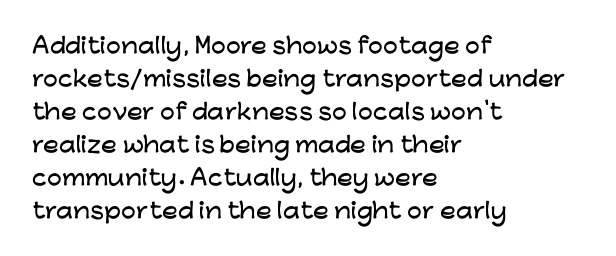
Do the letters lean? They stand straight. You could call the tracking neutral — neither tight nor loose. The passage shown is not underscored anywhere. The ragged edge is on the right, which tells us the setting is flush left. Students, observe: this is what conventionally led text looks like.
